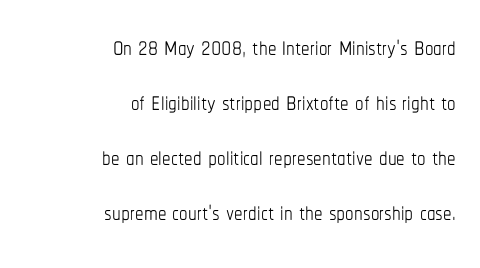
Upright lettering throughout. A bare baseline throughout the passage. Does the copy run flush right? Yes — the right margin is perfectly even. Look at the tracking — it's just the regular setting, nothing added. The cut favours lightness, reaching ordinary text weight at its darkest.
